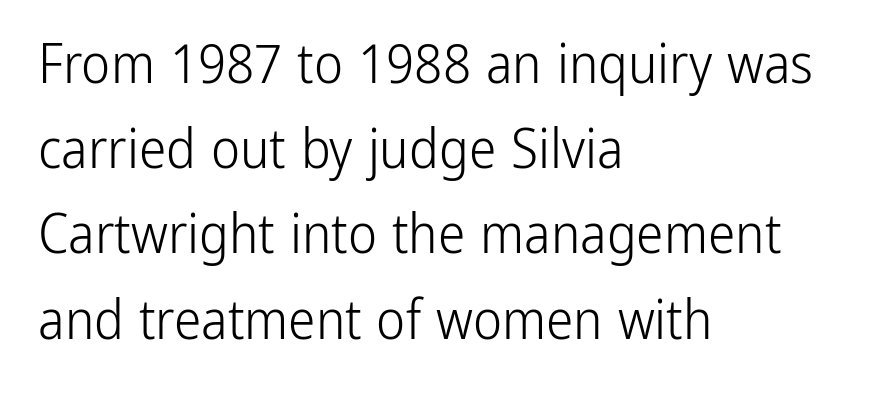
{"serif": "no", "italic": "no", "bold": "no", "weight": "light", "width": "condensed", "stroke_contrast": "low", "x_height": "medium", "monospaced": "no", "underline": "no", "align": "left", "line_spacing": "normal", "line_spacing_ratio": 1.55, "letter_spacing": "normal", "letter_spacing_em": 0.0, "glyph_px": 55}
